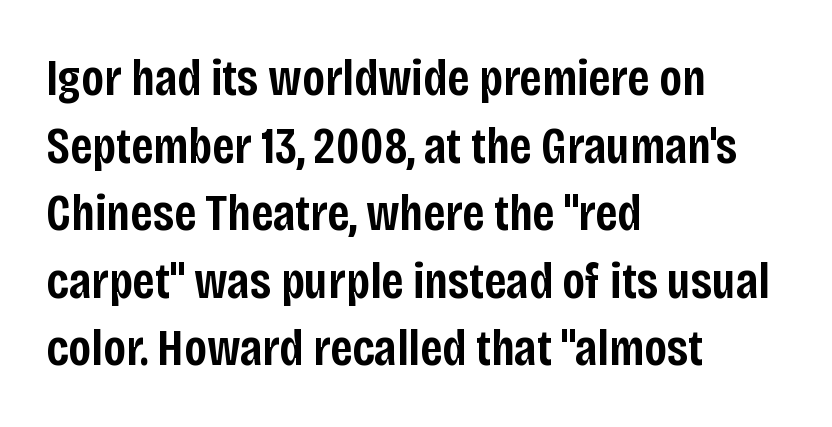
One glance says typical: line gaps are just what's usual. The lettering holds an erect, upright posture throughout. Students, note that the glyphs here touch the page at normal intervals. A somewhat darkened texture: the type is semibold rather than bold. The rendering shows plain stroke endings on the letterforms — a sans-serif design. Descender tails drop into unmarked territory.
